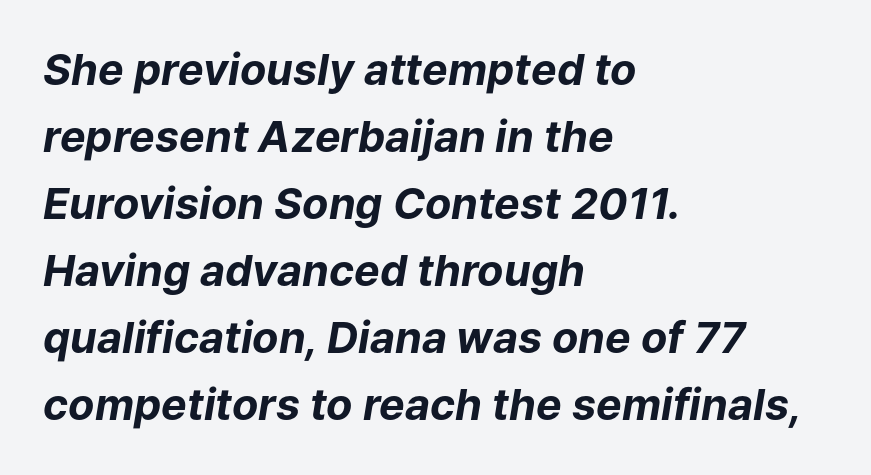
Leading: standard. This sample has the flowing, uneven cadence of proportional lettering. The typesetting leans heavy: a genuine bold. Where is the straight margin? On the left. Rendered with sloped, italic letterforms. The passage shown has conventional tracking throughout.
